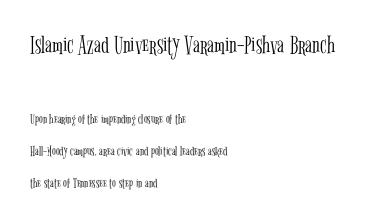
{"italic": "no", "bold": "no", "underline": "no", "align": "left", "line_spacing": "loose", "line_spacing_ratio": 2.3, "letter_spacing": "normal", "letter_spacing_em": 0.0, "larger_block": "first", "size_ratio": 1.86, "glyph_px": 26}
